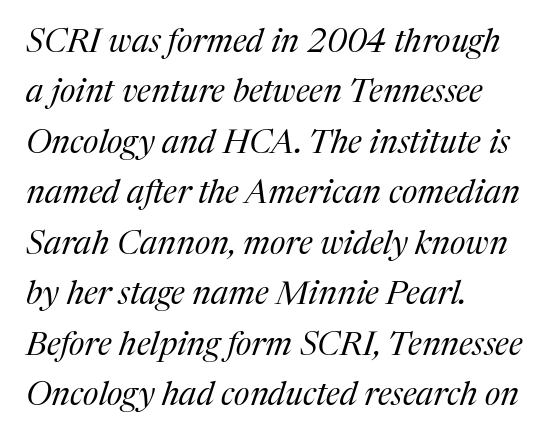
{"serif": "yes", "italic": "yes", "lean": "right", "slant_degrees": 17, "bold": "no", "weight": "regular", "width": "normal", "stroke_contrast": "medium", "x_height": "medium", "monospaced": "no", "underline": "no", "align": "left", "line_spacing": "normal", "line_spacing_ratio": 1.53, "letter_spacing": "normal", "letter_spacing_em": 0.0, "glyph_px": 33}
